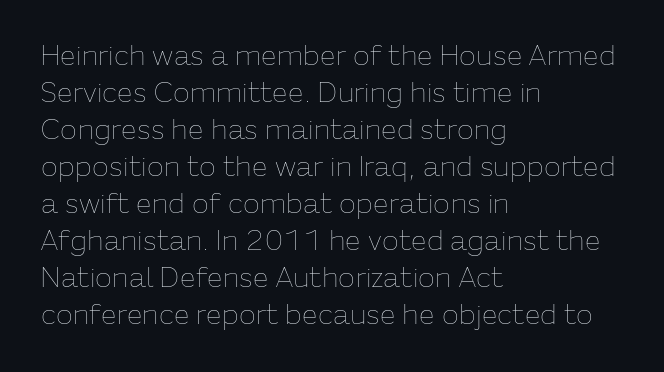
{"italic": "no", "bold": "no", "weight": "thin", "width": "normal", "stroke_contrast": "low", "x_height": "medium", "monospaced": "no", "underline": "no", "align": "left", "line_spacing": "normal", "line_spacing_ratio": 1.32, "letter_spacing": "normal", "letter_spacing_em": 0.0, "glyph_px": 28}
